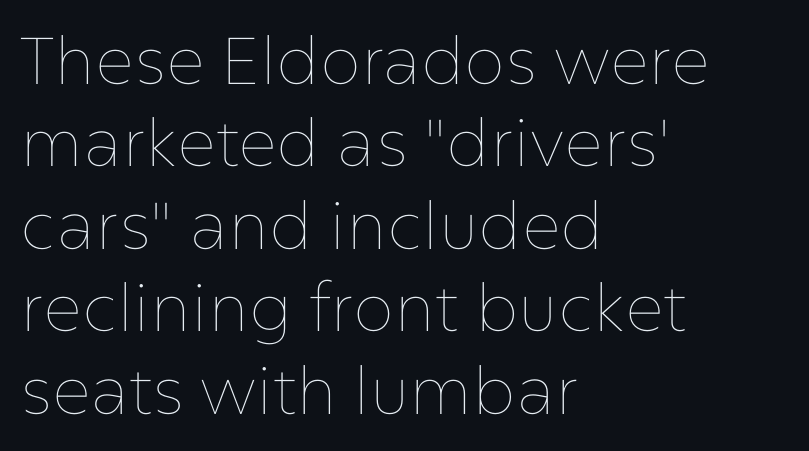
{"italic": "no", "bold": "no", "weight": "thin", "width": "normal", "stroke_contrast": "low", "x_height": "medium", "monospaced": "no", "underline": "no", "align": "left", "line_spacing": "normal", "line_spacing_ratio": 1.25, "letter_spacing": "normal", "letter_spacing_em": 0.0, "glyph_px": 66}
